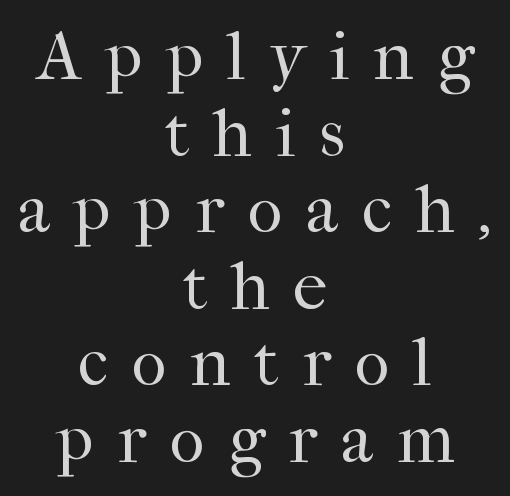
Horizontally, the lines are justified to the midpoint only. Inter-character spacing is expanded well beyond the font's built-in metrics. Nobody drew a line under any word here. Note: serifs present on the glyphs.
